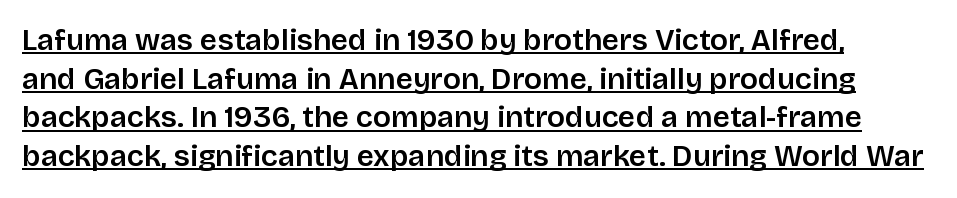
{"serif": "no", "italic": "no", "width": "normal", "stroke_contrast": "low", "x_height": "large", "monospaced": "no", "underline": "yes", "line_spacing": "normal", "line_spacing_ratio": 1.29, "letter_spacing": "normal", "letter_spacing_em": 0.0, "glyph_px": 30}
